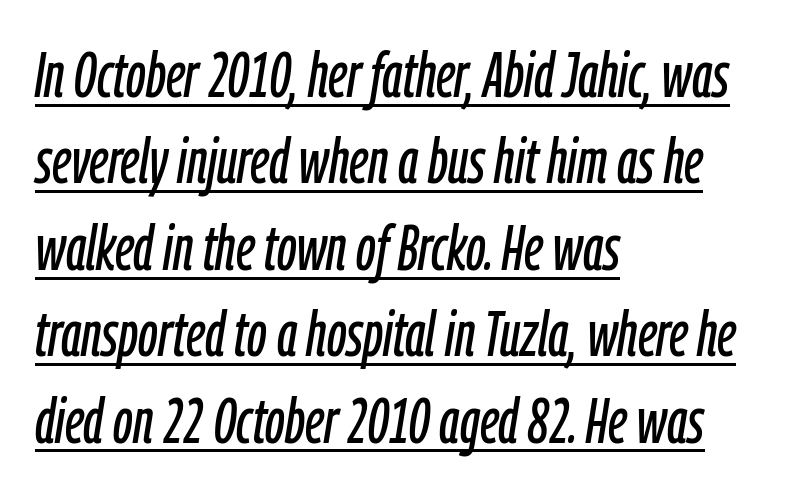
{"italic": "yes", "lean": "right", "slant_degrees": 9, "width": "condensed", "stroke_contrast": "low", "x_height": "medium", "monospaced": "no", "underline": "yes", "align": "left", "line_spacing": "normal", "line_spacing_ratio": 1.35, "letter_spacing": "normal", "letter_spacing_em": 0.0, "glyph_px": 64}
